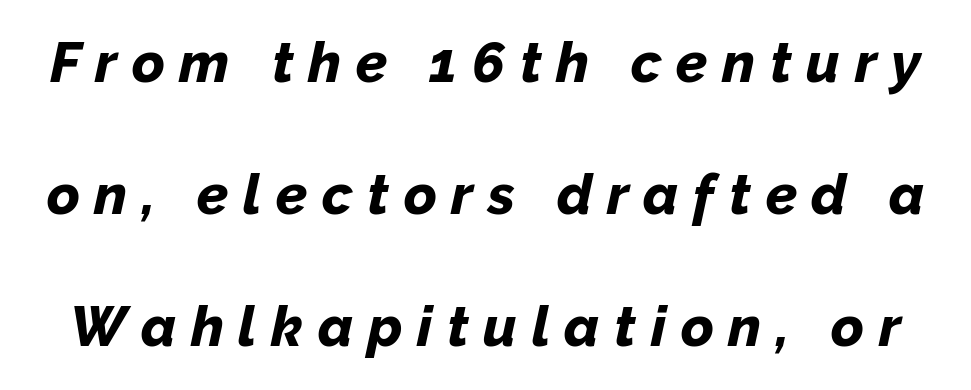
{"italic": "yes", "lean": "right", "slant_degrees": 12, "bold": "yes", "weight": "bold", "width": "normal", "stroke_contrast": "low", "x_height": "medium", "monospaced": "no", "underline": "no", "line_spacing": "loose", "line_spacing_ratio": 2.36, "letter_spacing": "wide", "letter_spacing_em": 0.26, "glyph_px": 56}
